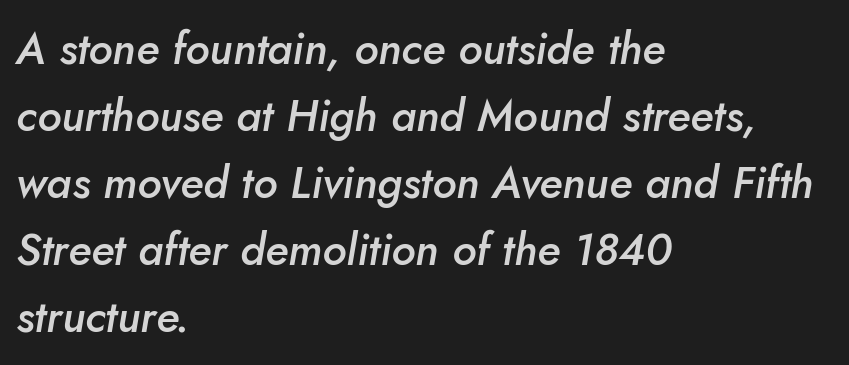
The image shows 44 px semibold type, italic (leaning right); set left-aligned, normal line spacing (1.52x), normal letter spacing, not underlined; low stroke contrast and a small x-height.
